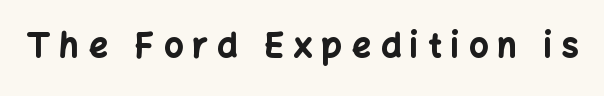
{"serif": "no", "italic": "no", "bold": "yes", "weight": "bold", "width": "normal", "stroke_contrast": "low", "x_height": "medium", "monospaced": "no", "underline": "no", "letter_spacing": "wide", "letter_spacing_em": 0.3, "glyph_px": 33}
